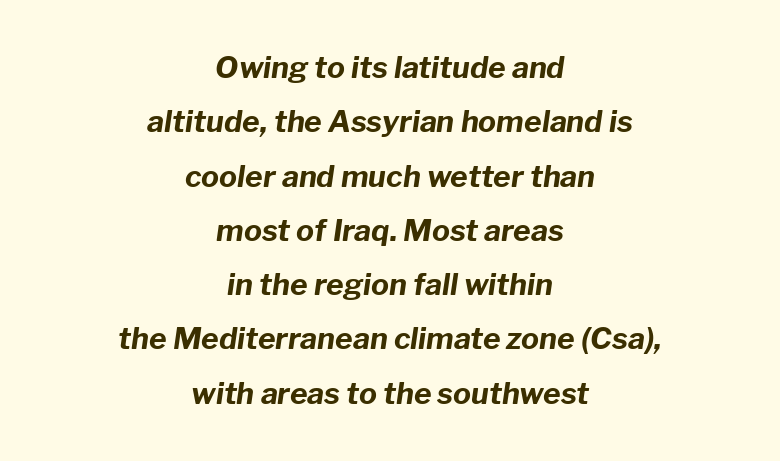
The image shows 30 px bold type, italic (leaning right); set centered, line spacing 1.81x, normal letter spacing, not underlined; low stroke contrast and a medium x-height.
